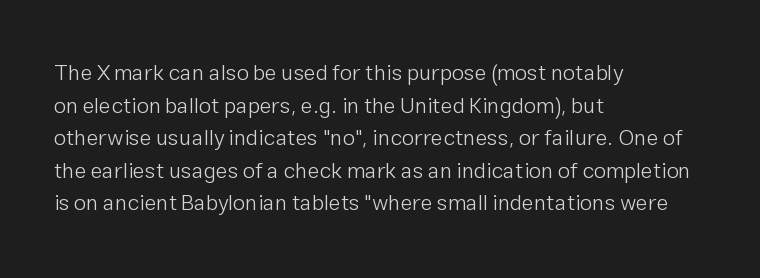
Q: Is the text bold? A: No.
Q: Is the text italic (slanted)? A: No, it is upright.
Q: Is the text underlined? A: No.
Q: How is the paragraph aligned? A: Left-aligned.
Q: Is the spacing between letters normal or unusually wide? A: Normal.
Q: Is the spacing between lines tight, normal or loose? A: Normal.
